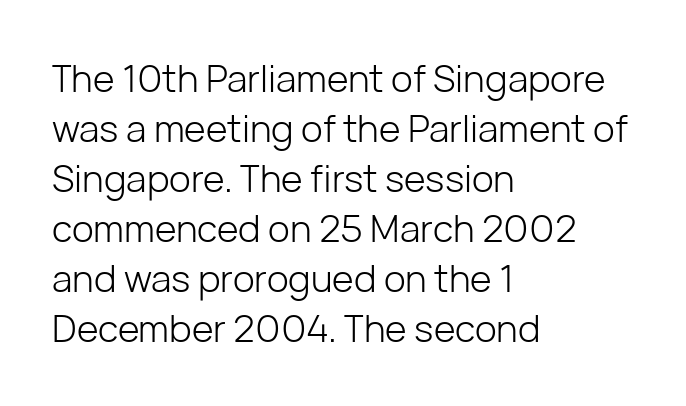
The image shows 37 px light sans-serif type, upright; set left-aligned, normal line spacing (1.35x), normal letter spacing, not underlined; low stroke contrast and a medium x-height.
